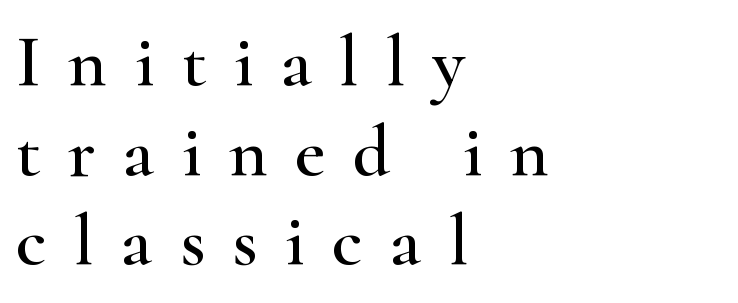
These lines are rendered in a variable-pitch font. Students, note that the glyphs here are deliberately spaced far apart. Serif or sans? Serif — the stroke terminals have little feet. Nope, not italic — everything's standing straight. Short and long lines alike share a common starting point at left.
